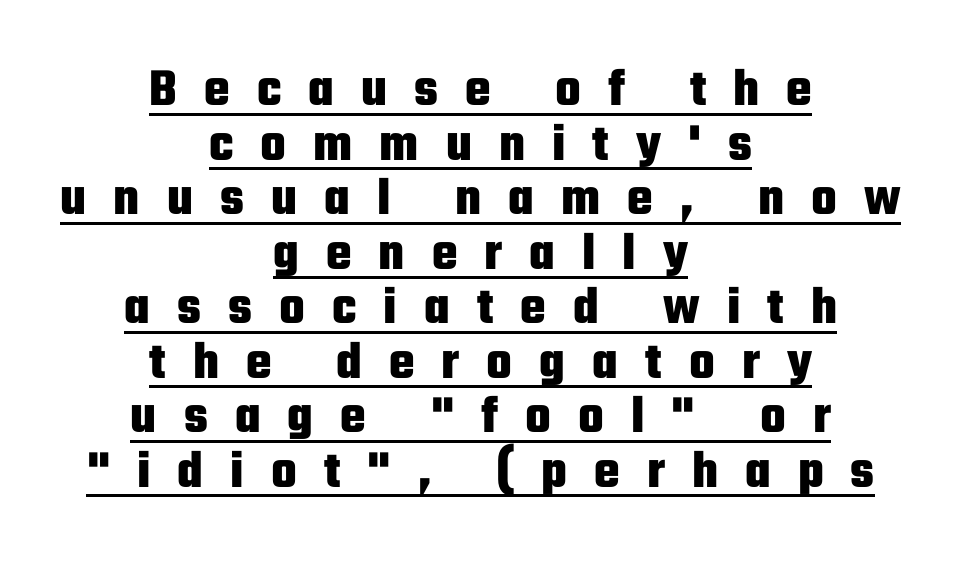
Unlike italic type, these characters show no tilt at all. Letter spacing: wide. Horizontal alignment here is central, giving a formal, balanced look. Varying glyph widths throughout — classic text-font behaviour.
